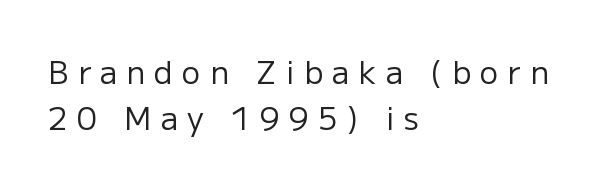
A light-to-regular cut is what we see here. Varying glyph widths throughout — classic text-font behaviour. Is this a sans? Yes — the strokes have no serifs. The rendering anchors every line to the left-hand side. Is there any slant? The stems are plumb.
